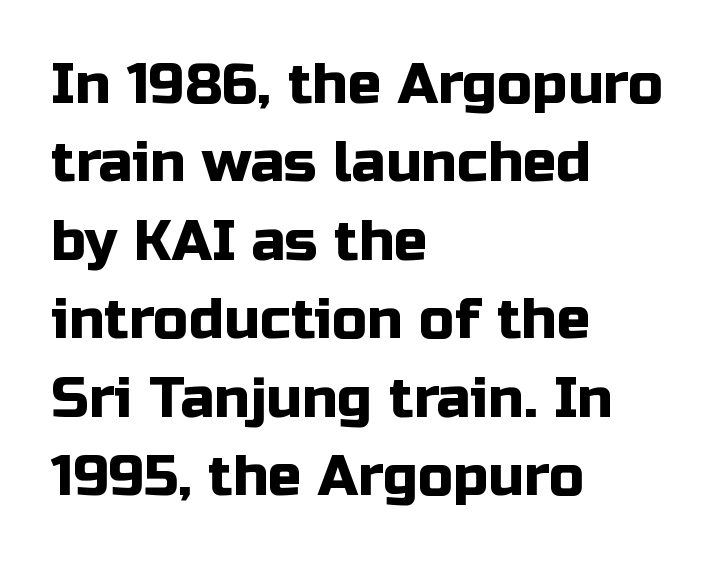
{"serif": "no", "italic": "no", "width": "normal", "stroke_contrast": "low", "x_height": "medium", "monospaced": "no", "underline": "no", "align": "left", "line_spacing": "normal", "line_spacing_ratio": 1.4, "letter_spacing": "normal", "letter_spacing_em": 0.0, "glyph_px": 56}
